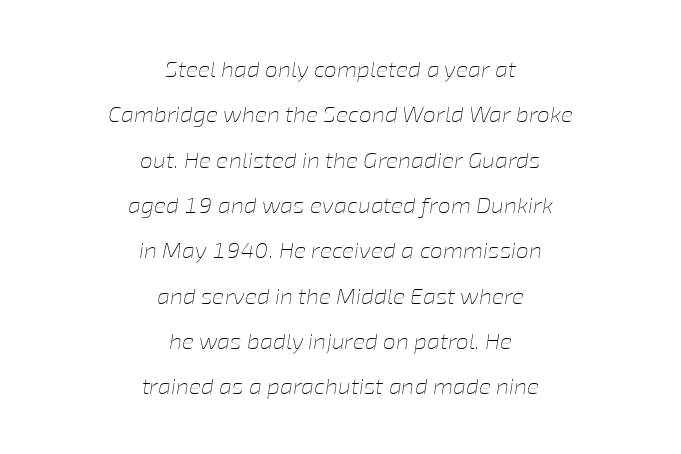
Notice how the stems are inclined rather than vertical — that's the hallmark of italics. Nobody drew a line under any word here. Whoever set this chose breathing room over compactness in the vertical rhythm. These lines are centered, leaving both edges ragged. Default kerning and tracking; the words read as compact shapes. Compared with a typical body face, this is equally light or lighter still.
